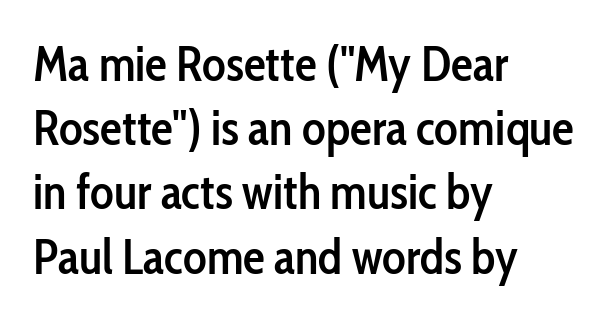
Q: Is the text bold? A: Semi-bold.
Q: Is the text italic (slanted)? A: No, it is upright.
Q: Is the typeface a serif or a sans-serif typeface? A: Sans-serif.
Q: Is the text underlined? A: No.
Q: How is the paragraph aligned? A: Left-aligned.
Q: Is the spacing between letters normal or unusually wide? A: Normal.
Q: Is the spacing between lines tight, normal or loose? A: Normal.
Q: Width (condensed, normal, or wide)? A: Condensed.
Q: Stroke contrast? A: Low.
Q: x-height? A: Medium.
Q: Monospaced? A: No.
